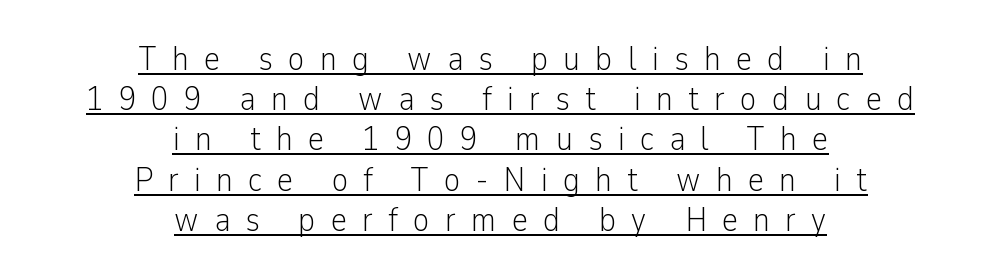
The image shows 35 px light, condensed sans-serif type, upright; set centered, tight line spacing (1.15x), unusually wide letter spacing (+0.43 em), underlined; low stroke contrast and a medium x-height.
